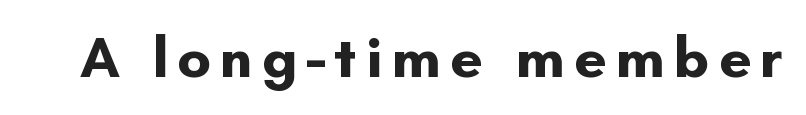
Q: Is the text bold? A: Yes.
Q: Is the text italic (slanted)? A: No, it is upright.
Q: Is the typeface a serif or a sans-serif typeface? A: Sans-serif.
Q: Is the text underlined? A: No.
Q: Width (condensed, normal, or wide)? A: Normal.
Q: Stroke contrast? A: Low.
Q: x-height? A: Small.
Q: Monospaced? A: No.
